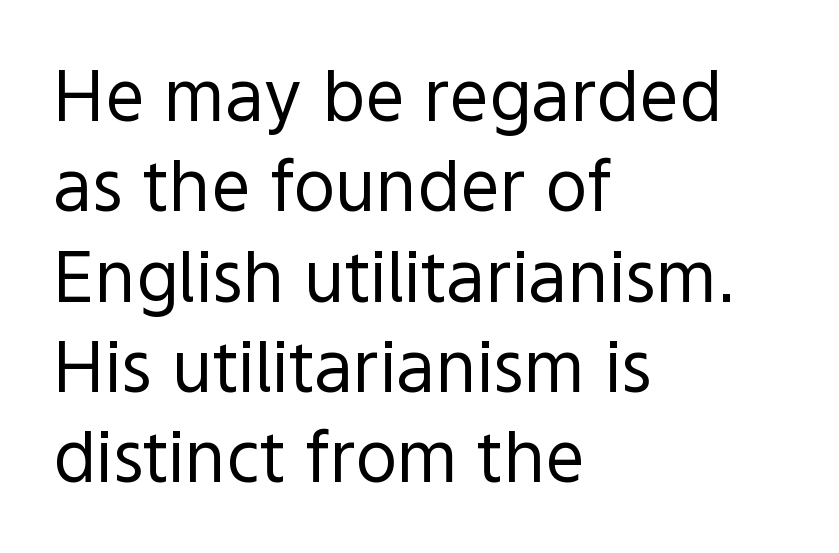
Is this a heavy cut? Hardly; it is regular or lighter. This rendering features lettering with no underline. Students, note that the glyphs here touch the page at normal intervals. A sans-serif font was chosen for this passage. Caption: multi-line text, flush left, ragged right.
